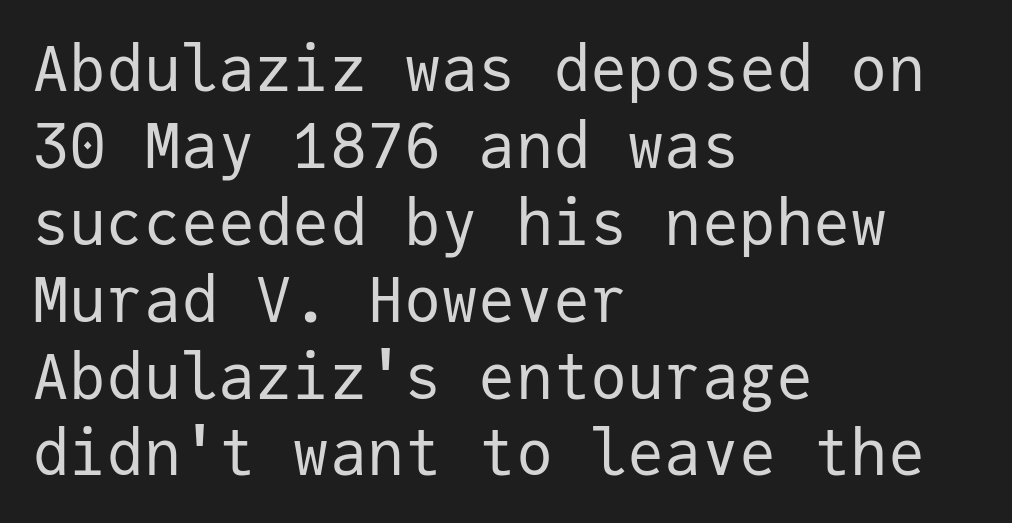
The image shows 62 px regular-weight sans-serif type, upright, monospaced; set left-aligned, line spacing 1.24x, normal letter spacing, not underlined; low stroke contrast and a medium x-height.
